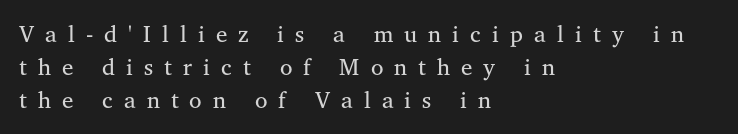
The image shows 23 px text type, upright; set left-aligned, normal line spacing (1.43x), unusually wide letter spacing (+0.48 em), not underlined.
